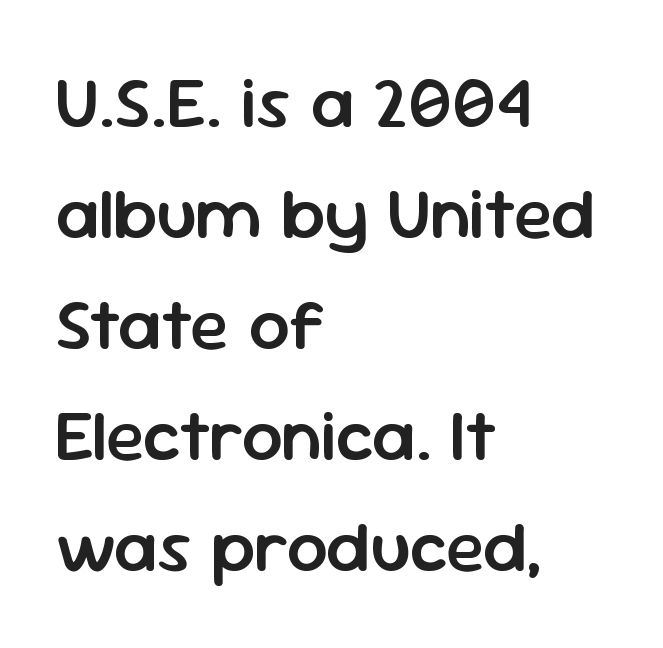
The image shows 72 px semibold sans-serif type, upright; set left-aligned, normal line spacing (1.54x), normal letter spacing, not underlined; low stroke contrast and a medium x-height.
